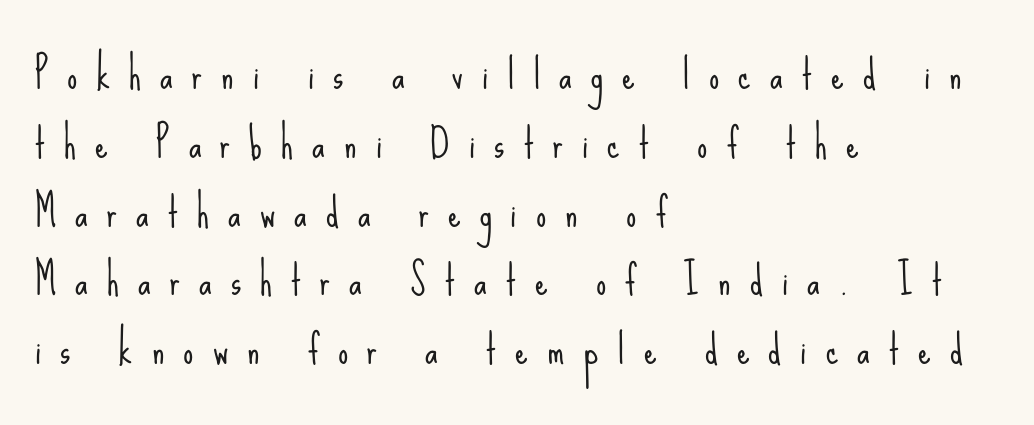
Q: Is the text bold? A: No.
Q: Is the text italic (slanted)? A: No, it is upright.
Q: Is the typeface a serif or a sans-serif typeface? A: Sans-serif.
Q: Is the text underlined? A: No.
Q: How is the paragraph aligned? A: Left-aligned.
Q: Is the spacing between letters normal or unusually wide? A: Unusually wide.
Q: Width (condensed, normal, or wide)? A: Condensed.
Q: Stroke contrast? A: Low.
Q: x-height? A: Small.
Q: Monospaced? A: No.
